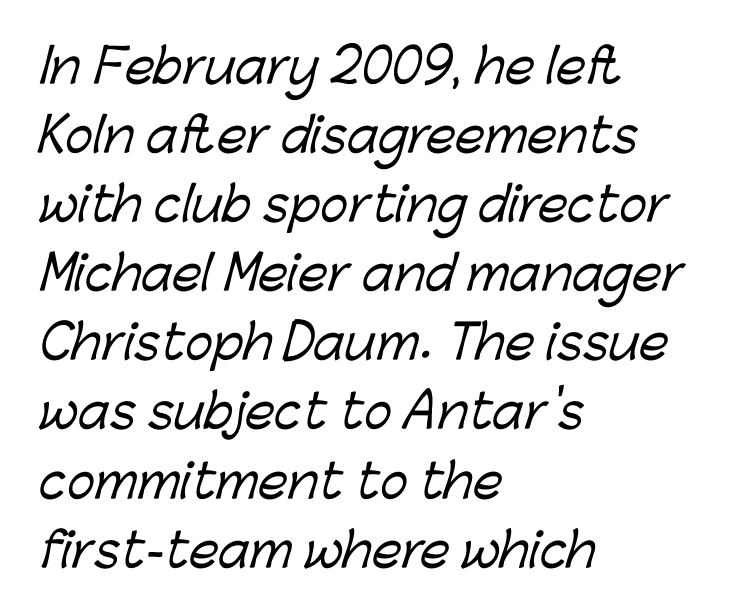
{"serif": "no", "width": "normal", "stroke_contrast": "low", "x_height": "medium", "monospaced": "no", "underline": "no", "align": "left", "line_spacing": "normal", "line_spacing_ratio": 1.47, "letter_spacing": "normal", "letter_spacing_em": 0.0, "glyph_px": 47}
